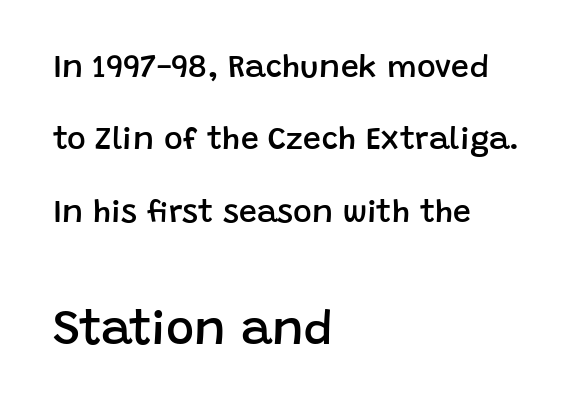
The image shows 48 px semibold sans-serif type, upright; set left-aligned, loose line spacing (2.26x), normal letter spacing, not underlined; the second (bottom) block is 1.5x larger; low stroke contrast and a large x-height.
